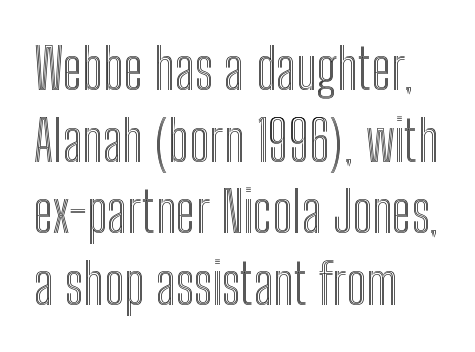
{"italic": "no", "width": "condensed", "x_height": "medium", "monospaced": "no", "underline": "no", "align": "left", "line_spacing": "normal", "line_spacing_ratio": 1.28, "letter_spacing": "normal", "letter_spacing_em": 0.0, "glyph_px": 56}
